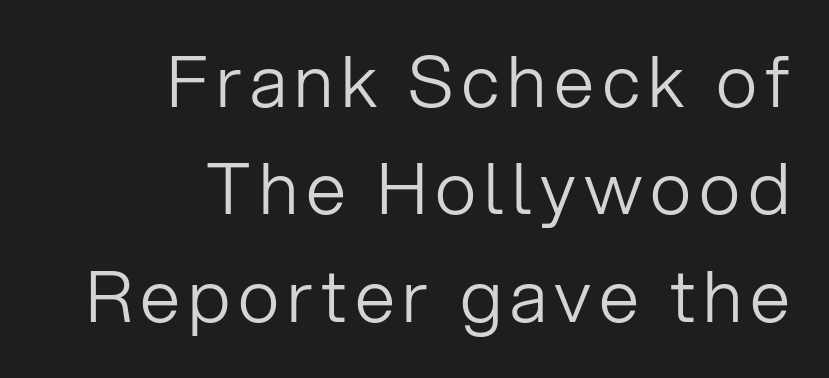
In terms of letterform style, serifs are entirely absent. Glance below the letters and you will spot only blank space. Alignment: flush right. This is roman type, the default non-slanted kind. Counters stay open thanks to moderate or lighter strokes. A normal amount of white space separates one row of letters from the next.
